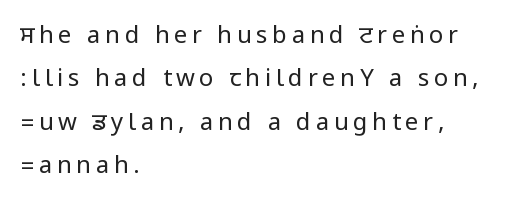
{"italic": "no", "bold": "no", "underline": "no", "align": "left", "line_spacing_ratio": 1.81, "glyph_px": 24}
